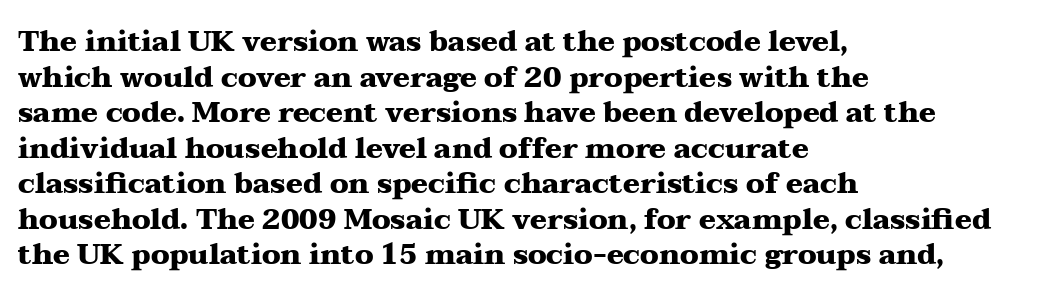
Q: Is the text bold? A: Yes.
Q: Is the text italic (slanted)? A: No, it is upright.
Q: Is the typeface a serif or a sans-serif typeface? A: Serif.
Q: Is the text underlined? A: No.
Q: How is the paragraph aligned? A: Left-aligned.
Q: Is the spacing between letters normal or unusually wide? A: Normal.
Q: Is the spacing between lines tight, normal or loose? A: Normal.
Q: Width (condensed, normal, or wide)? A: Wide.
Q: Stroke contrast? A: Medium.
Q: x-height? A: Medium.
Q: Monospaced? A: No.
